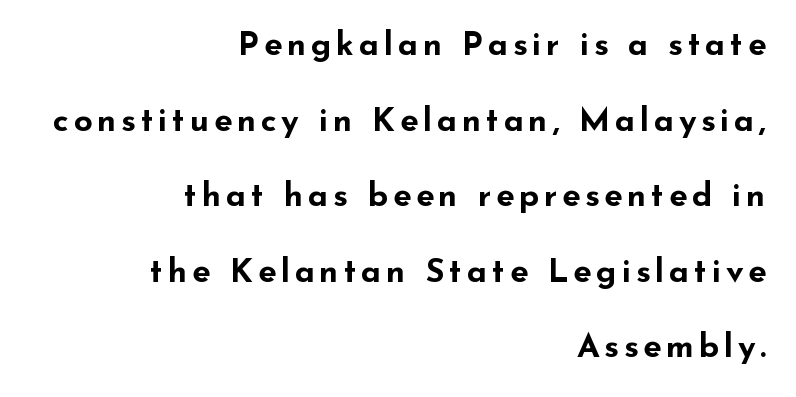
It's the straight-up-and-down kind of type. Heavy-handed strokes throughout: this text is bold. Classification — sans serif. These lines are set flush right with a ragged left edge. Any mark beneath the type? The region is blank.
